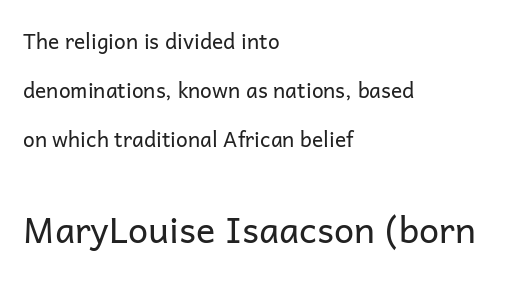
The vertical gap from one line to the next is large. This is the regular roman posture of the typeface. If you drew a ruler down the left edge, every line would touch it. Note the varied advance widths — an 'i' is clearly narrower than an 'm'.
